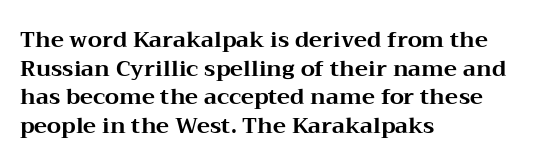
Teacher's note: observe the even left margin — that is flush-left alignment. You can tell it's not italic because the verticals are truly vertical. Words float on clear page, feet unadorned. The letterforms sit shoulder to shoulder at normal distance.
